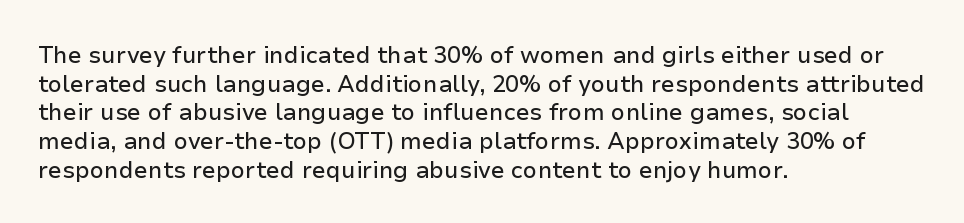
Q: Is the text italic (slanted)? A: No, it is upright.
Q: Is the text underlined? A: No.
Q: How is the paragraph aligned? A: Left-aligned.
Q: Is the spacing between letters normal or unusually wide? A: Normal.
Q: Is the spacing between lines tight, normal or loose? A: Normal.
